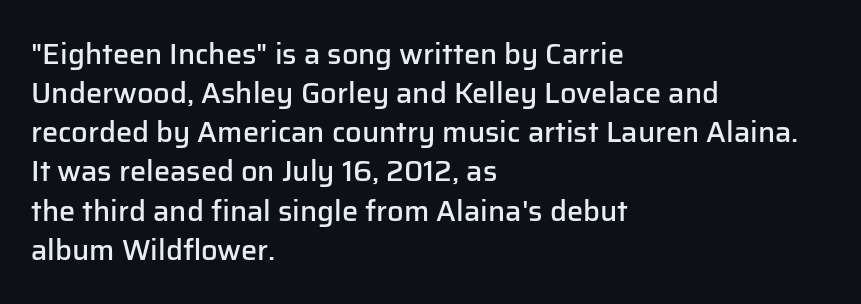
{"serif": "no", "italic": "no", "bold": "semi", "weight": "semibold", "width": "normal", "stroke_contrast": "low", "x_height": "medium", "monospaced": "no", "underline": "no", "align": "left", "line_spacing": "normal", "line_spacing_ratio": 1.35, "letter_spacing": "normal", "letter_spacing_em": 0.0, "glyph_px": 29}
